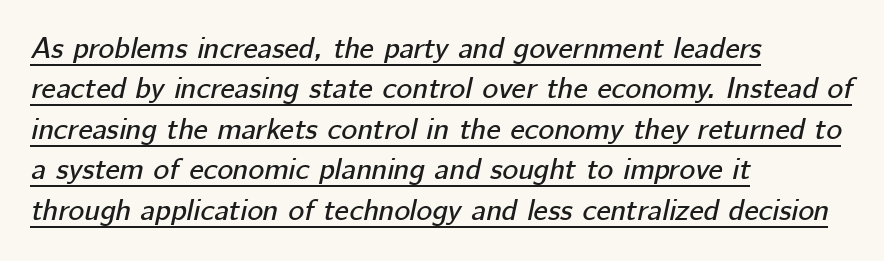
Q: Is the text italic (slanted)? A: Yes, it leans right by about 12 degrees.
Q: Is the text underlined? A: Yes.
Q: How is the paragraph aligned? A: Left-aligned.
Q: Is the spacing between letters normal or unusually wide? A: Normal.
Q: Is the spacing between lines tight, normal or loose? A: Normal.
Q: Width (condensed, normal, or wide)? A: Normal.
Q: Stroke contrast? A: Low.
Q: x-height? A: Medium.
Q: Monospaced? A: No.
